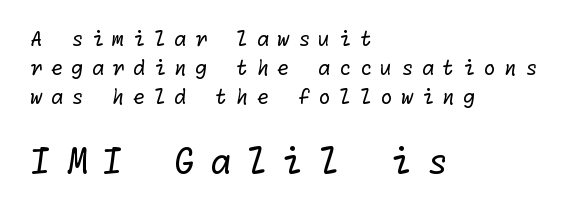
No extra ink here — the face is not bold. The vertical gap from one line to the next is medium. If you drew a ruler down the left edge, every line would touch it. The tracking reads as deliberately expanded to a designer's eye.
